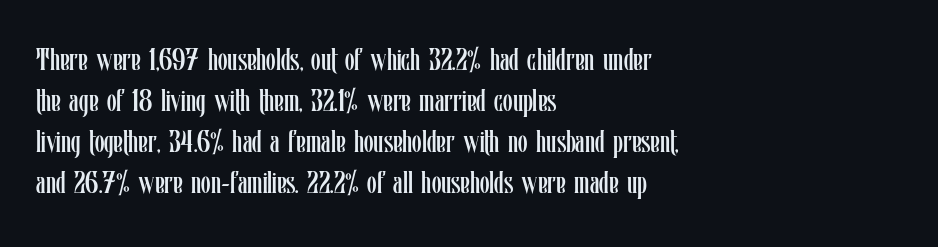
The image shows 31 px regular-weight, condensed type, upright; set left-aligned, normal line spacing (1.32x), normal letter spacing, not underlined; low stroke contrast and a medium x-height.
